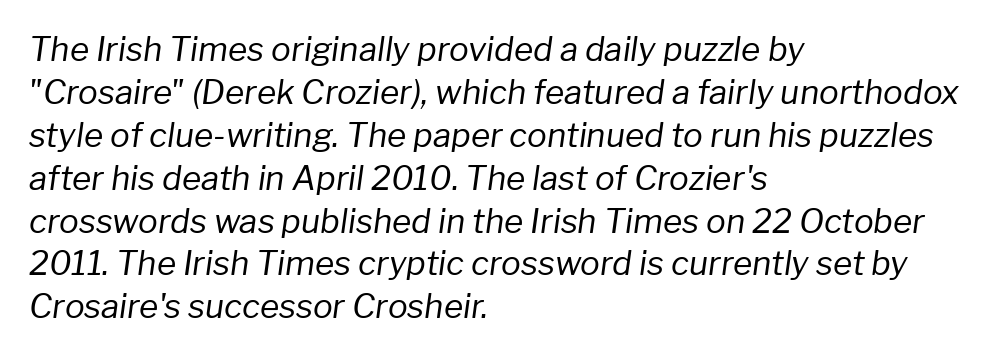
No word sits above an underline. Successive baselines arrive at the customary interval. In terms of posture, this sample is oblique. You could not count columns in this text — the font is proportionally spaced. The cut favours lightness, reaching ordinary text weight at its darkest.
